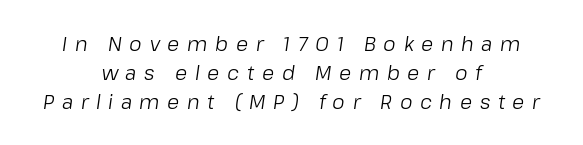
Q: Is the text bold? A: No.
Q: Is the text italic (slanted)? A: Yes, it leans right by about 8 degrees.
Q: Is the text underlined? A: No.
Q: How is the paragraph aligned? A: Centered.
Q: Is the spacing between letters normal or unusually wide? A: Unusually wide.
Q: Is the spacing between lines tight, normal or loose? A: Normal.
